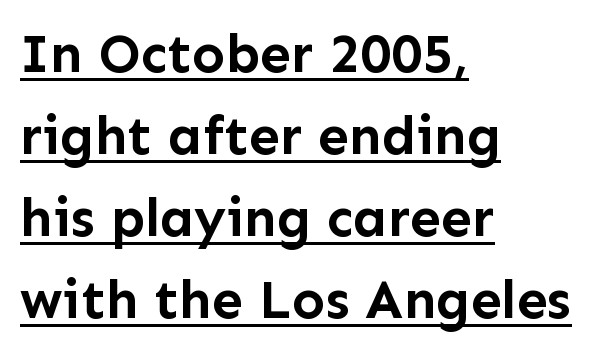
Reading down the block, your eye returns to a fixed left position each line. This rendering features underlined lettering. This sample keeps an unexceptional amount of space between lines. A roman cut, with each character standing at attention. You'd pick this weight for a headline — it's a proper bold. These lines keep a tight, regular rhythm from letter to letter.
